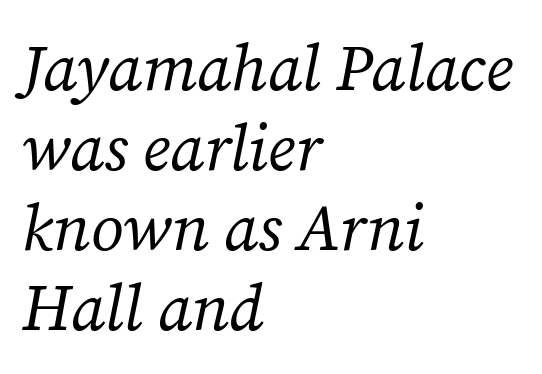
{"serif": "yes", "italic": "yes", "lean": "right", "slant_degrees": 12, "bold": "no", "weight": "regular", "width": "normal", "stroke_contrast": "medium", "x_height": "medium", "monospaced": "no", "underline": "no", "align": "left", "line_spacing_ratio": 1.23, "letter_spacing": "normal", "letter_spacing_em": 0.0, "glyph_px": 65}
